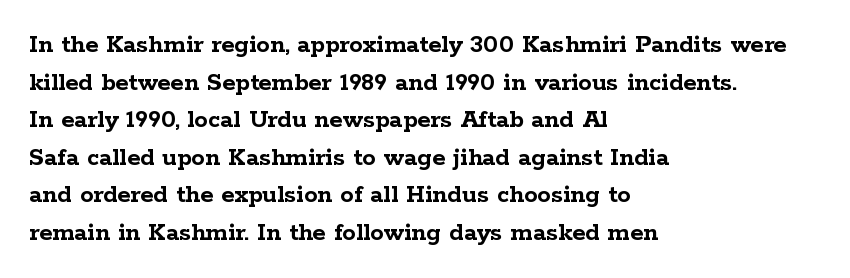
Q: Is the text bold? A: Yes.
Q: Is the text italic (slanted)? A: No, it is upright.
Q: Is the text underlined? A: No.
Q: How is the paragraph aligned? A: Left-aligned.
Q: Is the spacing between letters normal or unusually wide? A: Normal.
Q: Is the spacing between lines tight, normal or loose? A: Normal.
